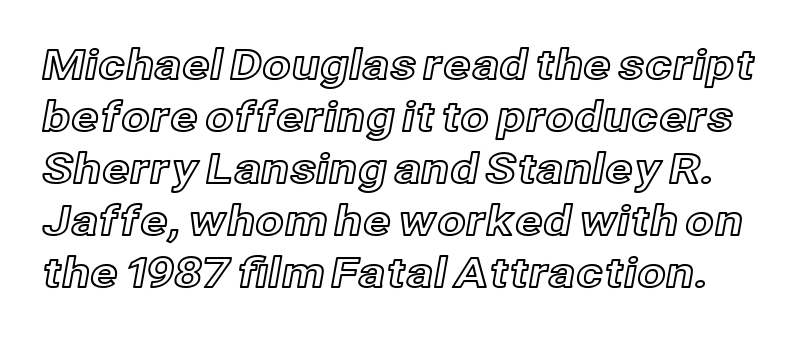
Spacing verdict: proportional, widths tailored to each character. The zone under the glyphs is completely vacant. Is there much room between lines? A standard amount, neither cramped nor airy. The passage shown has conventional tracking throughout.
